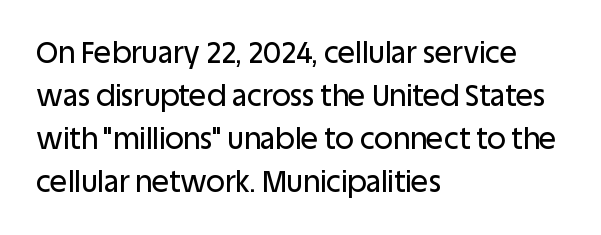
Every row of glyphs begins at an identical x-position on the left. Nothing sits at the stroke ends, so this counts as sans-serif. Here the designer chose a conventional face with non-uniform glyph widths. Characters remain perfectly vertical along every line.
